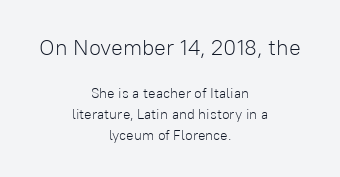
Q: Is the text bold? A: No.
Q: Is the text italic (slanted)? A: No, it is upright.
Q: Is the text underlined? A: No.
Q: How is the paragraph aligned? A: Centered.
Q: Is the spacing between letters normal or unusually wide? A: Normal.
Q: Is the spacing between lines tight, normal or loose? A: Normal.
Q: Which block of text is set in a larger size, the first (top) or the second (bottom)? A: The first (top) one.
